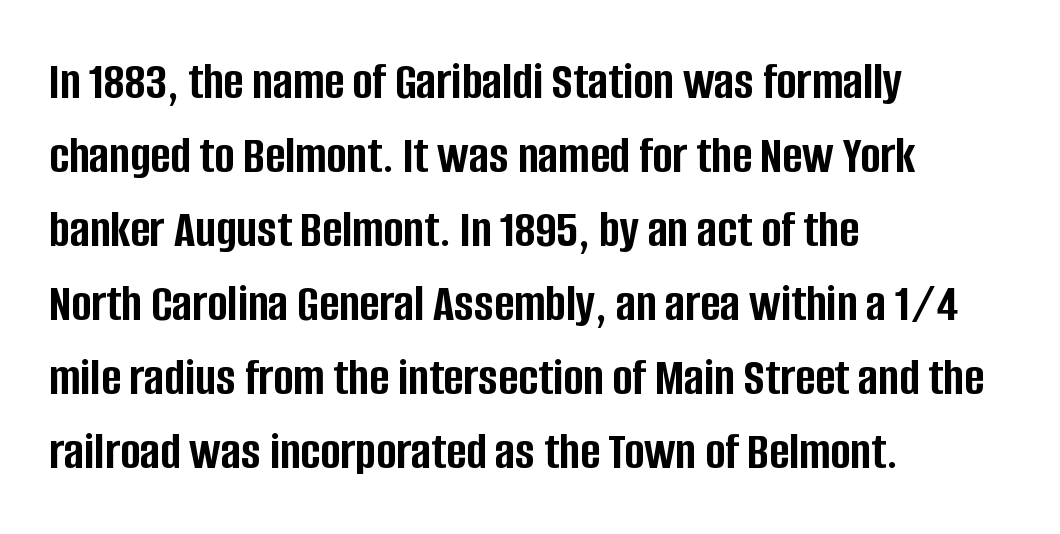
The baseline area is clear. Compared with typical paragraphs, the rows here are spaced about the same. A typesetter would label this face a sans. Varying glyph widths throughout — classic text-font behaviour.
